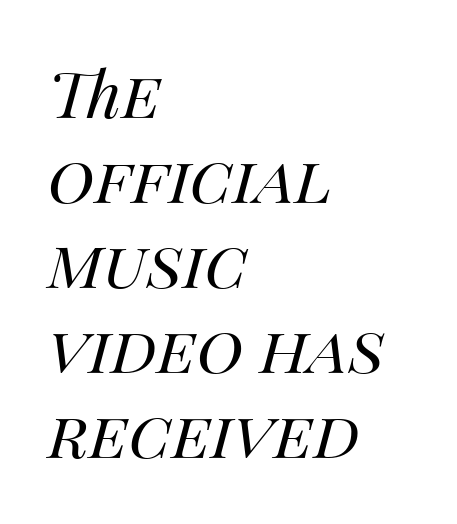
The image shows 64 px regular-weight type, italic (leaning right); set left-aligned, normal line spacing (1.33x), normal letter spacing, not underlined; medium stroke contrast and a large x-height.
